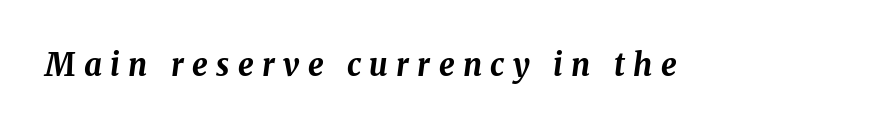
Q: Is the text bold? A: Yes.
Q: Is the text italic (slanted)? A: Yes, it leans right by about 8 degrees.
Q: Is the text underlined? A: No.
Q: Is the spacing between letters normal or unusually wide? A: Unusually wide.
Q: Width (condensed, normal, or wide)? A: Normal.
Q: Stroke contrast? A: Medium.
Q: x-height? A: Medium.
Q: Monospaced? A: No.
